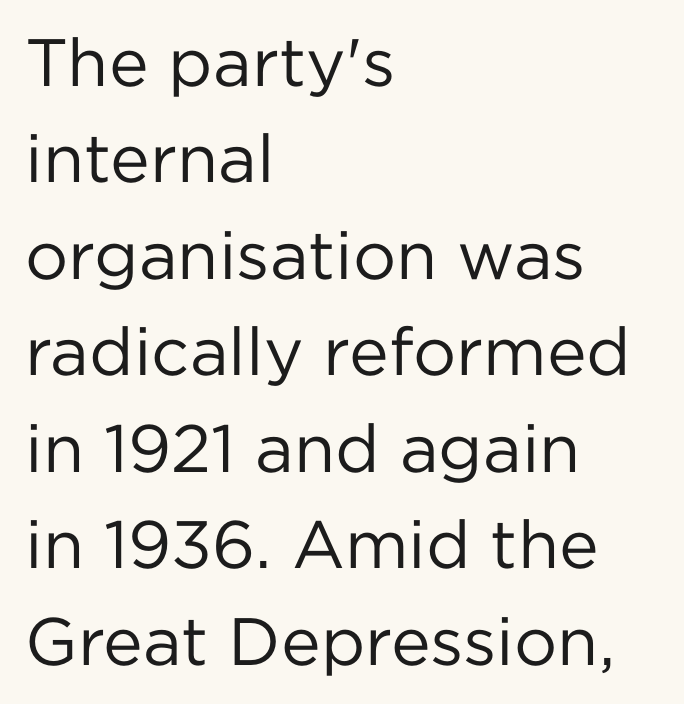
Character widths vary here, with narrow letters taking less room than wide ones. Letter spacing: default. Notice how descenders clear the ascenders below comfortably — that's standard leading. This sample is left-justified, so line endings fall wherever the words run out. The strokes carry an ordinary text weight at most.
